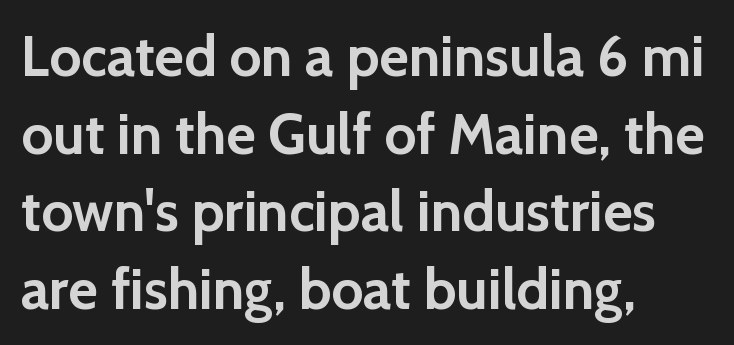
{"serif": "no", "italic": "no", "bold": "yes", "weight": "semibold", "width": "normal", "x_height": "medium", "monospaced": "no", "underline": "no", "align": "left", "line_spacing": "normal", "line_spacing_ratio": 1.36, "letter_spacing": "normal", "letter_spacing_em": 0.0, "glyph_px": 57}
